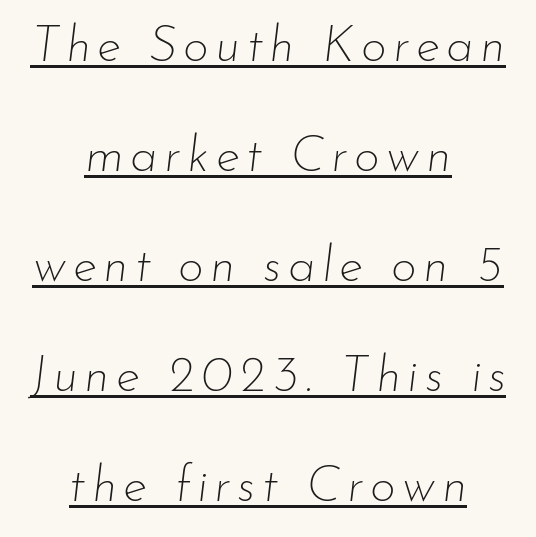
Q: Is the text bold? A: No.
Q: Is the text italic (slanted)? A: Yes, it leans right by about 7 degrees.
Q: Is the text underlined? A: Yes.
Q: How is the paragraph aligned? A: Centered.
Q: Is the spacing between lines tight, normal or loose? A: Loose.
Q: Width (condensed, normal, or wide)? A: Normal.
Q: Stroke contrast? A: Low.
Q: x-height? A: Small.
Q: Monospaced? A: No.
